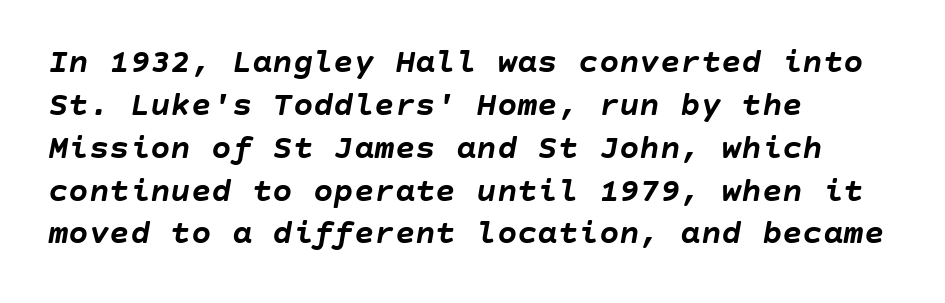
Leading: standard. Where is the straight margin? On the left. These words are printed bold, with thick strokes throughout. Unmarked baselines from the first word to the last. Characters are canted at an angle relative to the baseline's perpendicular. How are the letters spaced? Ordinarily, with no added tracking.
